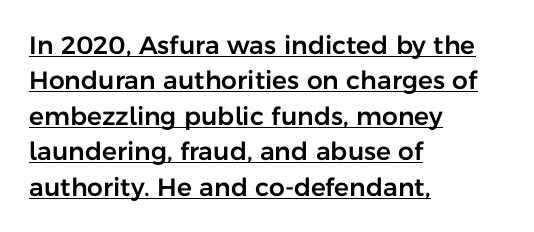
The image shows 25 px text type, upright; set left-aligned, normal line spacing (1.42x), normal letter spacing, underlined.
